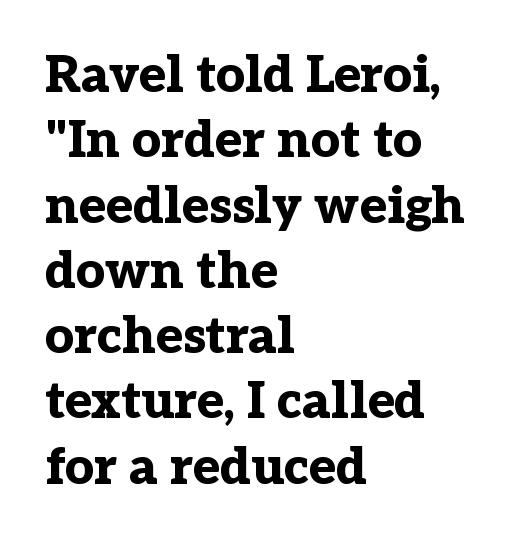
Q: Is the text bold? A: Yes.
Q: Is the text italic (slanted)? A: No, it is upright.
Q: Is the typeface a serif or a sans-serif typeface? A: Serif.
Q: Is the text underlined? A: No.
Q: How is the paragraph aligned? A: Left-aligned.
Q: Is the spacing between letters normal or unusually wide? A: Normal.
Q: Is the spacing between lines tight, normal or loose? A: Normal.
Q: Width (condensed, normal, or wide)? A: Normal.
Q: Stroke contrast? A: Low.
Q: x-height? A: Medium.
Q: Monospaced? A: No.
